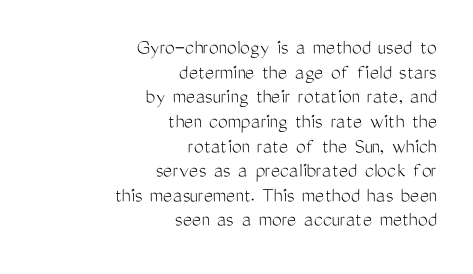
The typeface has the unassuming heft of standard copy or less. Descenders hang freely into open space. The lettering holds an erect, upright posture throughout. Where is the straight margin? On the right.
